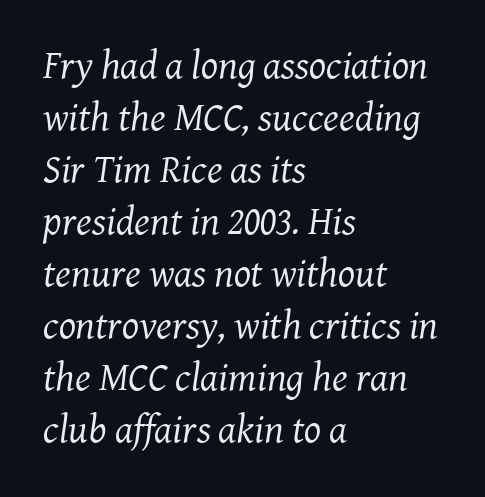
The image shows 40 px regular-weight serif type, italic (leaning right); set left-aligned, normal line spacing (1.3x), normal letter spacing, not underlined; medium stroke contrast and a medium x-height.
